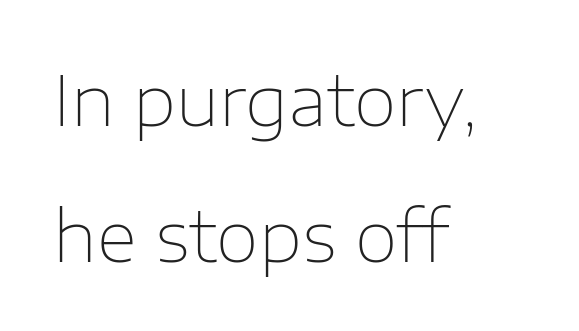
The image shows 70 px thin sans-serif type, upright; set left-aligned, loose line spacing (1.94x), normal letter spacing, not underlined; low stroke contrast and a medium x-height.
